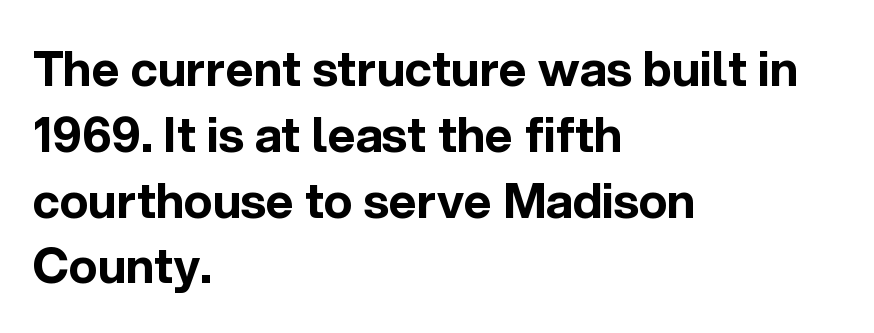
Q: Is the text bold? A: Yes.
Q: Is the text italic (slanted)? A: No, it is upright.
Q: Is the typeface a serif or a sans-serif typeface? A: Sans-serif.
Q: Is the text underlined? A: No.
Q: How is the paragraph aligned? A: Left-aligned.
Q: Is the spacing between letters normal or unusually wide? A: Normal.
Q: Is the spacing between lines tight, normal or loose? A: Normal.
Q: Width (condensed, normal, or wide)? A: Normal.
Q: x-height? A: Medium.
Q: Monospaced? A: No.
